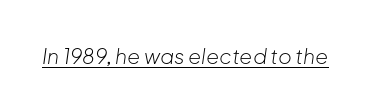
{"italic": "yes", "lean": "right", "slant_degrees": 8, "bold": "no", "underline": "yes", "letter_spacing": "normal", "letter_spacing_em": 0.0, "glyph_px": 21}
